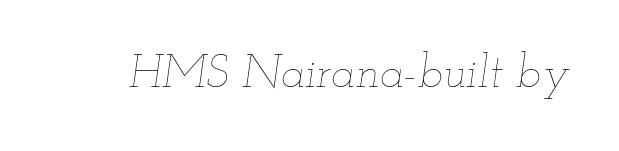
Has an underline been added? It has not. Bold? No — there's no thickening of the strokes. Quick note: italic. Note the varied advance widths — an 'i' is clearly narrower than an 'm'.
